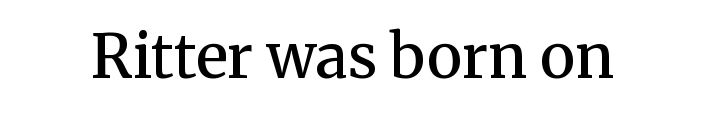
{"serif": "yes", "italic": "no", "bold": "semi", "weight": "semibold", "width": "normal", "stroke_contrast": "medium", "x_height": "medium", "monospaced": "no", "underline": "no", "letter_spacing": "normal", "letter_spacing_em": 0.0, "glyph_px": 60}
